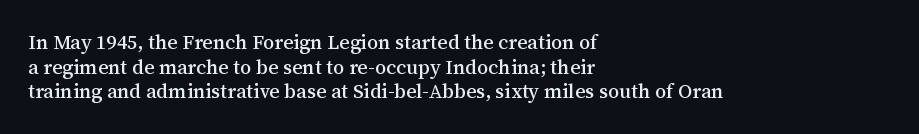
Q: Is the text italic (slanted)? A: No, it is upright.
Q: Is the text underlined? A: No.
Q: How is the paragraph aligned? A: Left-aligned.
Q: Is the spacing between letters normal or unusually wide? A: Normal.
